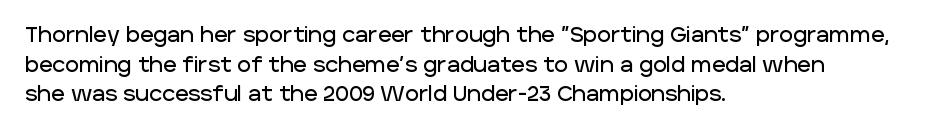
{"italic": "no", "underline": "no", "align": "left", "line_spacing": "normal", "line_spacing_ratio": 1.41, "letter_spacing": "normal", "letter_spacing_em": 0.0, "glyph_px": 21}
